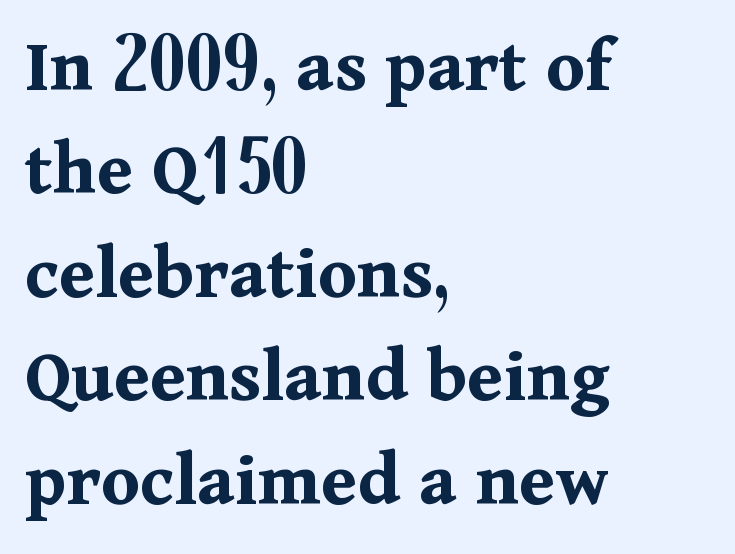
The image shows 79 px bold serif type, upright; set left-aligned, normal line spacing (1.31x), normal letter spacing, not underlined; medium stroke contrast and a medium x-height.
